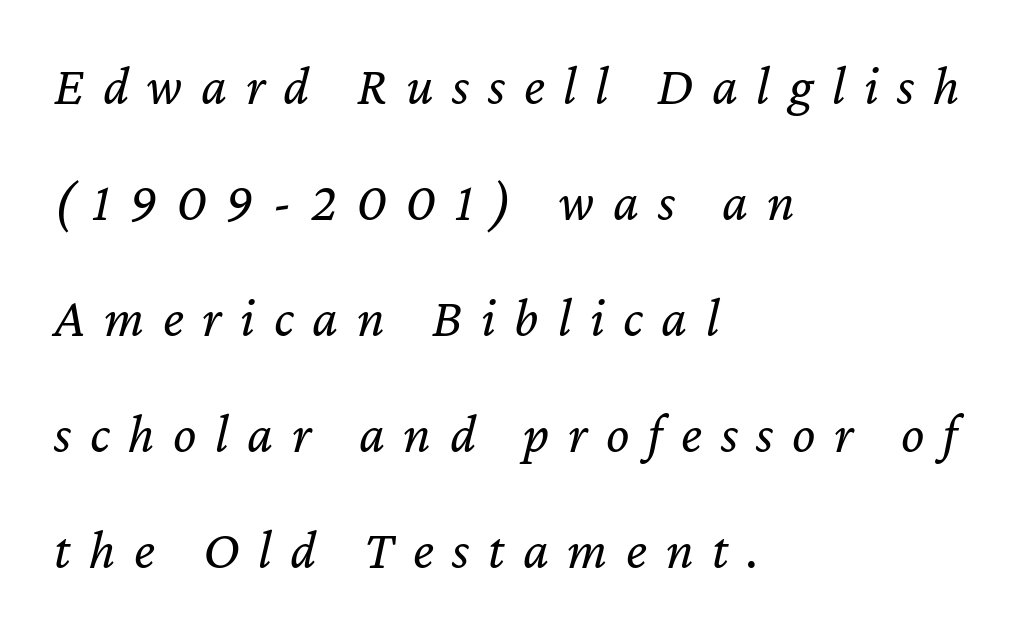
{"italic": "yes", "lean": "right", "slant_degrees": 12, "bold": "no", "weight": "regular", "width": "normal", "stroke_contrast": "low", "x_height": "medium", "monospaced": "no", "underline": "no", "align": "left", "line_spacing": "loose", "line_spacing_ratio": 2.11, "letter_spacing": "wide", "letter_spacing_em": 0.34, "glyph_px": 55}
